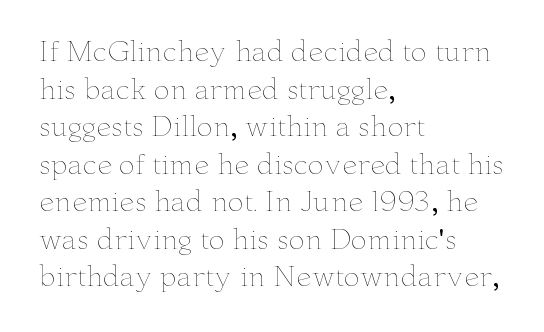
Notice how the stems are strictly vertical — no italics here. A bare baseline throughout the passage. Inter-character spacing is left at the font's built-in metrics. Vertical spacing — default. The ragged edge is on the right, which tells us the setting is flush left. The font sits on the lighter half of the weight spectrum, regular included.
